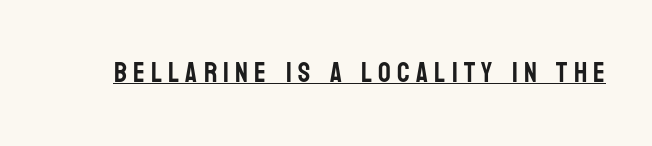
{"serif": "no", "italic": "no", "width": "condensed", "stroke_contrast": "low", "x_height": "large", "monospaced": "no", "underline": "yes", "letter_spacing": "wide", "letter_spacing_em": 0.22, "glyph_px": 28}
